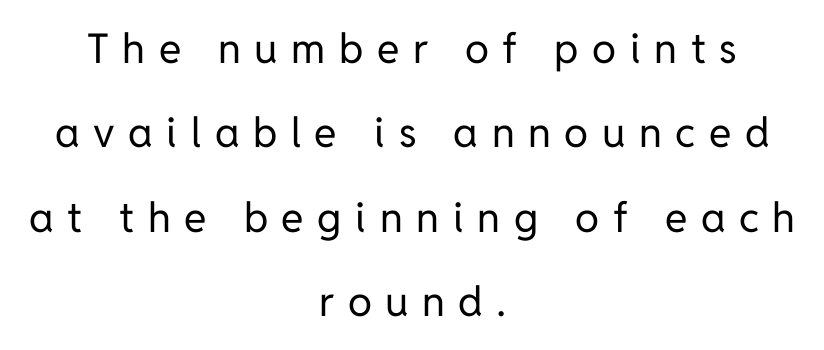
The image shows 41 px regular-weight sans-serif type, upright; set centered, loose line spacing (2.06x), unusually wide letter spacing (+0.33 em), not underlined; low stroke contrast and a medium x-height.
